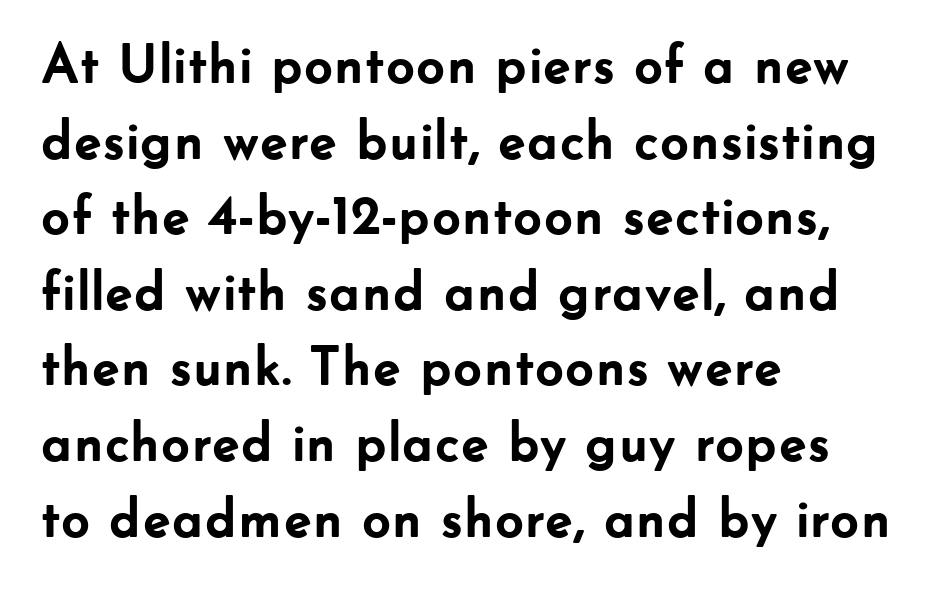
The image shows 56 px semibold sans-serif type, upright; set left-aligned, normal line spacing (1.35x), normal letter spacing, not underlined; low stroke contrast and a small x-height.
